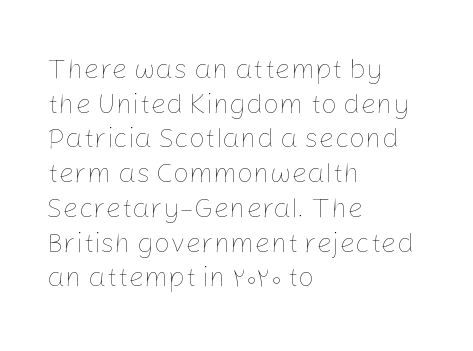
Q: Is the text bold? A: No.
Q: Is the text italic (slanted)? A: No, it is upright.
Q: Is the text underlined? A: No.
Q: How is the paragraph aligned? A: Left-aligned.
Q: Is the spacing between letters normal or unusually wide? A: Normal.
Q: Width (condensed, normal, or wide)? A: Normal.
Q: Stroke contrast? A: Low.
Q: x-height? A: Medium.
Q: Monospaced? A: No.
